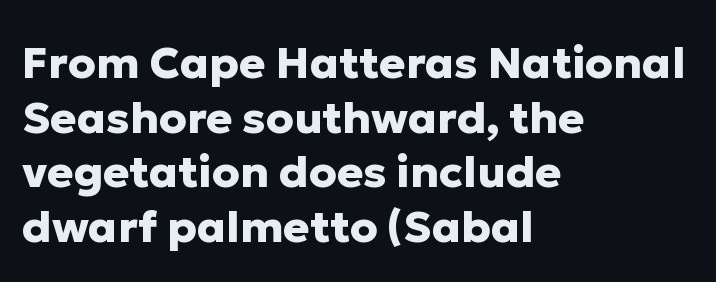
The space beneath each line is pristine and unruled. Compared with an ordinary text face, these strokes are far heavier — a full bold. Glyph-to-glyph distance matches everyday printed text. The paragraph has a hard left edge and a soft right edge.
